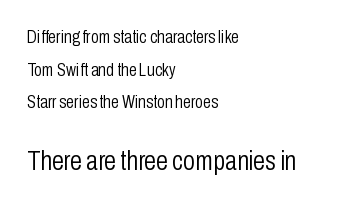
Q: Is the text bold? A: No.
Q: Is the text italic (slanted)? A: No, it is upright.
Q: Is the text underlined? A: No.
Q: How is the paragraph aligned? A: Left-aligned.
Q: Is the spacing between letters normal or unusually wide? A: Normal.
Q: Which block of text is set in a larger size, the first (top) or the second (bottom)? A: The second (bottom) one.
